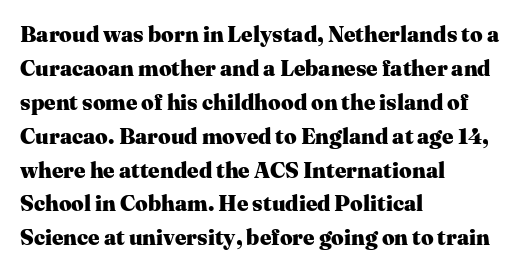
The image shows 22 px bold type, upright; set left-aligned, normal line spacing (1.54x), normal letter spacing, not underlined.
